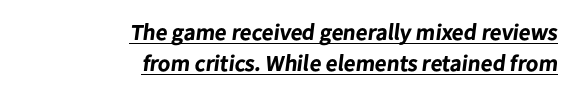
Weight: bold. Compared with typical paragraphs, the rows here are spaced about the same. This sample is right-justified, so line beginnings fall wherever the words allow. This rendering features underlined lettering. Nothing unusual about the tracking: characters are spaced as the font intends.
